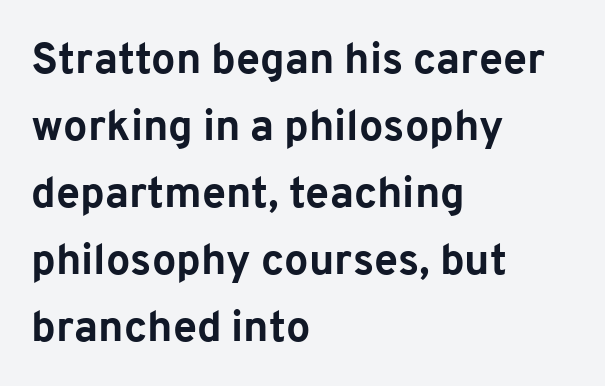
Q: Is the text bold? A: Yes.
Q: Is the text italic (slanted)? A: No, it is upright.
Q: Is the typeface a serif or a sans-serif typeface? A: Sans-serif.
Q: Is the text underlined? A: No.
Q: How is the paragraph aligned? A: Left-aligned.
Q: Is the spacing between letters normal or unusually wide? A: Normal.
Q: Is the spacing between lines tight, normal or loose? A: Normal.
Q: Width (condensed, normal, or wide)? A: Normal.
Q: Stroke contrast? A: Low.
Q: x-height? A: Medium.
Q: Monospaced? A: No.
